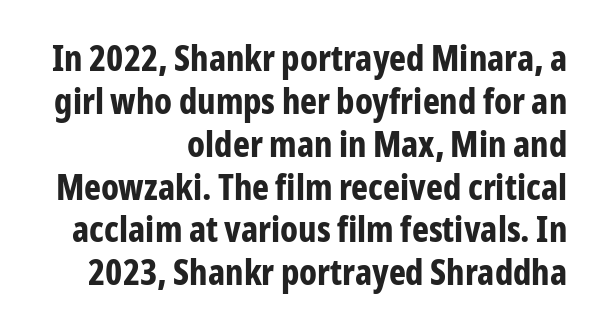
On the weight axis this lands at bold, roughly 700. This rendering uses right alignment, leaving the left contour irregular. Students, note that the glyphs here touch the page at normal intervals. The face used here is proportionally spaced, like ordinary book or web type. Posture: upright roman. Is this a sans? Yes — the strokes have no serifs.
